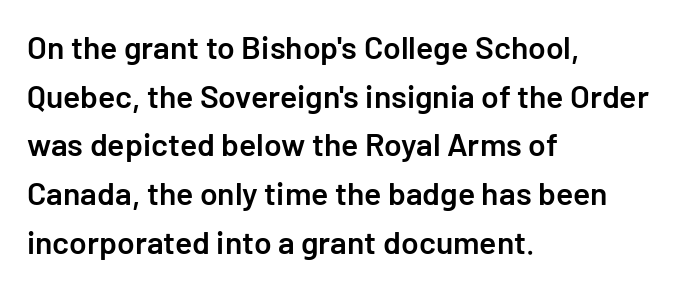
Q: Is the text bold? A: Semi-bold.
Q: Is the text italic (slanted)? A: No, it is upright.
Q: Is the typeface a serif or a sans-serif typeface? A: Sans-serif.
Q: Is the text underlined? A: No.
Q: How is the paragraph aligned? A: Left-aligned.
Q: Is the spacing between letters normal or unusually wide? A: Normal.
Q: Is the spacing between lines tight, normal or loose? A: Normal.
Q: Width (condensed, normal, or wide)? A: Normal.
Q: Stroke contrast? A: Low.
Q: x-height? A: Medium.
